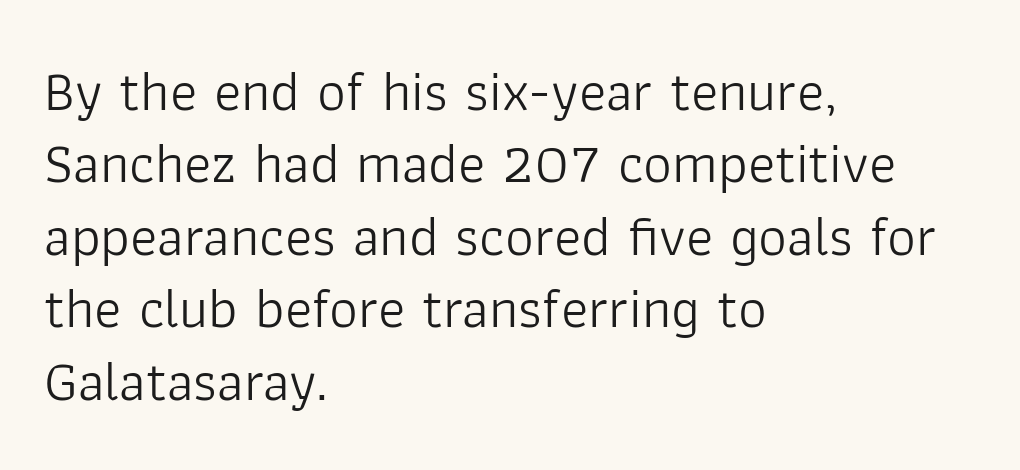
All the whitespace from short lines collects on the right. Nothing heavy about these letters — not bold at all. Looks like regular typesetting: each glyph gets only the width it needs. The foot of each line stays bare and open.
